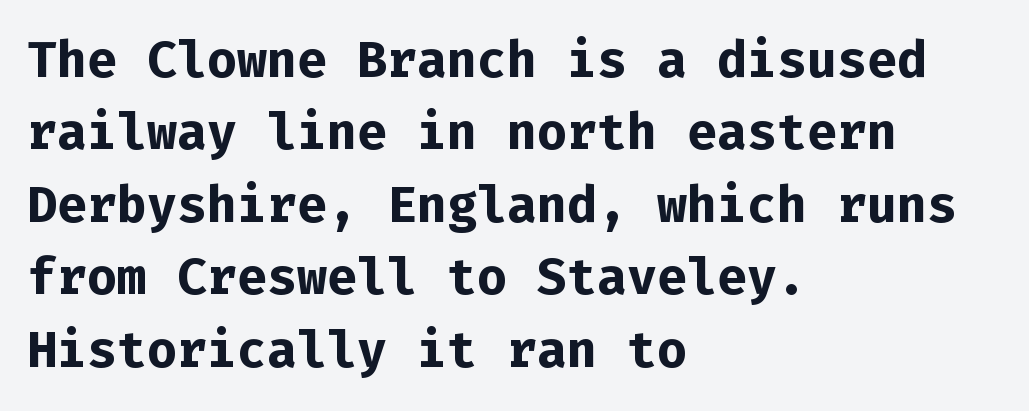
{"serif": "no", "italic": "no", "bold": "yes", "weight": "bold", "width": "normal", "stroke_contrast": "low", "x_height": "medium", "monospaced": "yes", "underline": "no", "align": "left", "line_spacing": "normal", "line_spacing_ratio": 1.45, "letter_spacing": "normal", "letter_spacing_em": 0.0, "glyph_px": 50}
